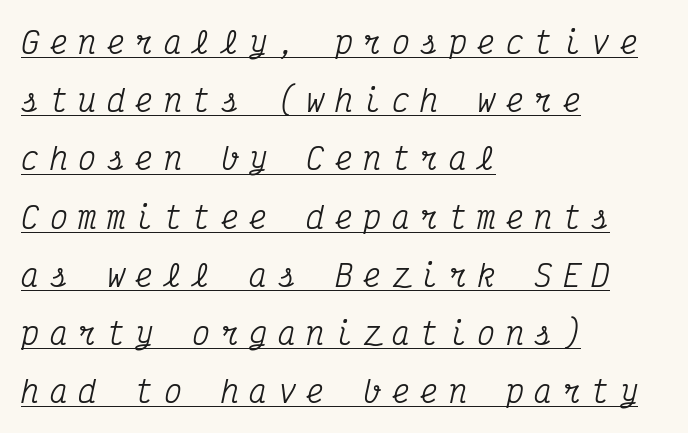
Rendered with sloped, italic letterforms. You could count columns in this text — the font is strictly monospaced. Horizontal bands of white between lines are thick stripes. Characters follow at a spacing far wider than the type designer built in. Line beginnings align vertically; line endings do not. This sample carries an underscore along the baseline area.
